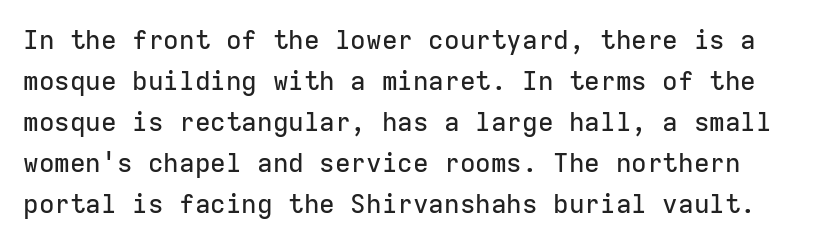
The image shows 26 px text type, upright; set normal line spacing (1.58x), normal letter spacing, not underlined.
